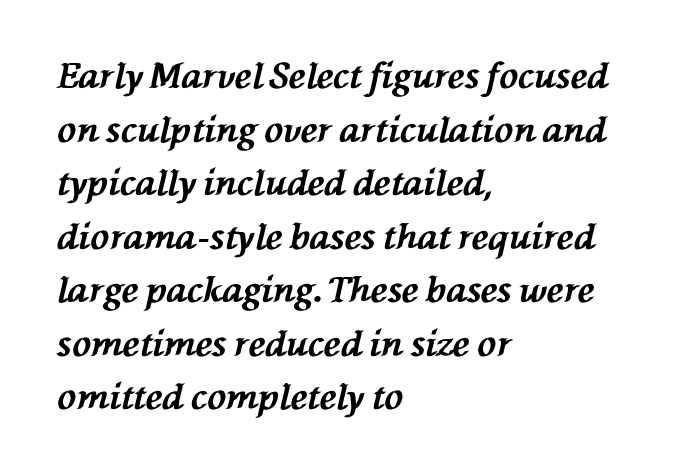
Stroke thickness is high; the sample reads as a true bold. The glyphs are unaccompanied by any horizontal stroke below them. When letters slant like this, we call the style italic. Proportional: the letters do not fall into vertical columns. The rendering uses a moderate line-height, typical for paragraphs.
